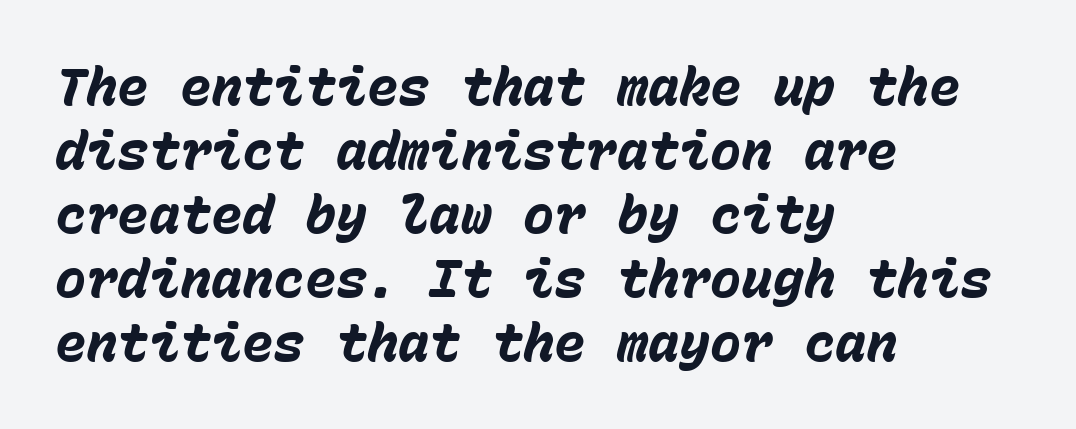
{"italic": "yes", "lean": "right", "slant_degrees": 15, "bold": "yes", "weight": "heavy", "width": "normal", "stroke_contrast": "low", "x_height": "medium", "monospaced": "yes", "underline": "no", "align": "left", "line_spacing_ratio": 1.23, "letter_spacing": "normal", "letter_spacing_em": 0.0, "glyph_px": 52}
